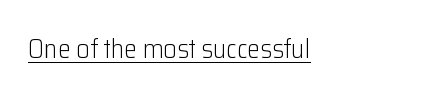
{"italic": "no", "bold": "no", "underline": "yes", "letter_spacing": "normal", "letter_spacing_em": 0.0, "glyph_px": 26}
